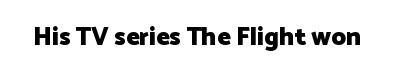
Q: Is the text bold? A: Yes.
Q: Is the text italic (slanted)? A: No, it is upright.
Q: Is the text underlined? A: No.
Q: Is the spacing between letters normal or unusually wide? A: Normal.
